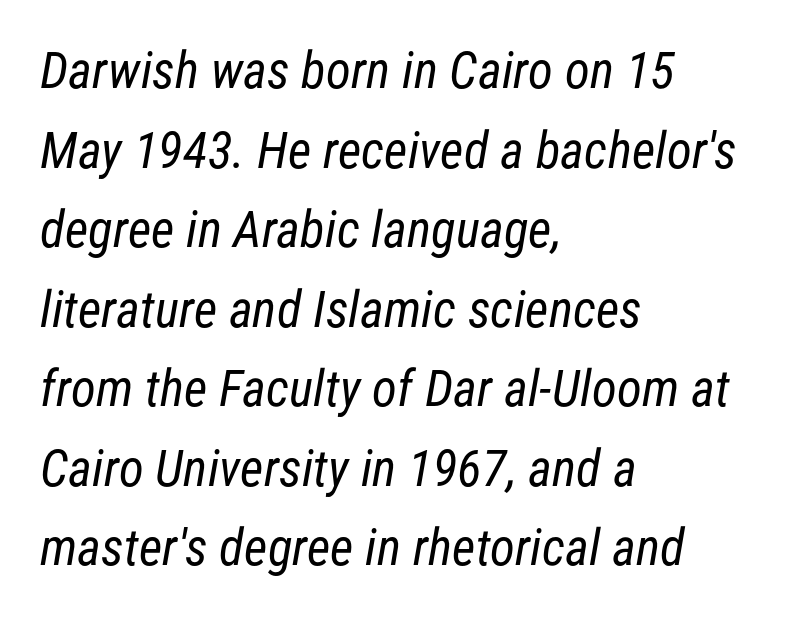
Q: Is the text bold? A: No.
Q: Is the typeface a serif or a sans-serif typeface? A: Sans-serif.
Q: Is the text underlined? A: No.
Q: How is the paragraph aligned? A: Left-aligned.
Q: Is the spacing between letters normal or unusually wide? A: Normal.
Q: Is the spacing between lines tight, normal or loose? A: Normal.
Q: Width (condensed, normal, or wide)? A: Condensed.
Q: Stroke contrast? A: Low.
Q: x-height? A: Medium.
Q: Monospaced? A: No.
